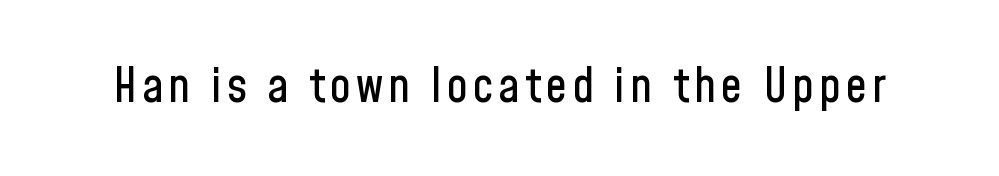
Q: Is the text italic (slanted)? A: No, it is upright.
Q: Is the typeface a serif or a sans-serif typeface? A: Sans-serif.
Q: Is the text underlined? A: No.
Q: Width (condensed, normal, or wide)? A: Condensed.
Q: Stroke contrast? A: Low.
Q: x-height? A: Medium.
Q: Monospaced? A: No.
